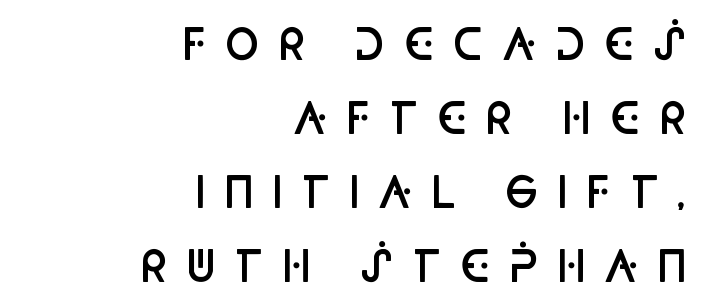
Varying glyph widths throughout — classic text-font behaviour. Loose tracking; the words dissolve into strings of separated letters. The specimen reads as upright at a glance. Is the type bold? Partly — it's a semibold, heavier than regular but not fully bold.
